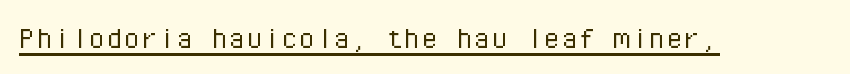
The image shows 35 px light sans-serif type, upright, monospaced; set normal letter spacing, underlined; low stroke contrast and a medium x-height.
